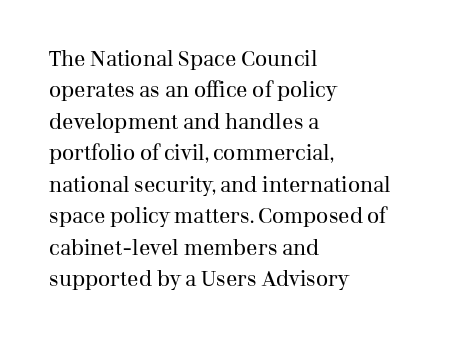
The image shows 21 px text type, upright; set left-aligned, normal line spacing (1.5x), normal letter spacing, not underlined.
